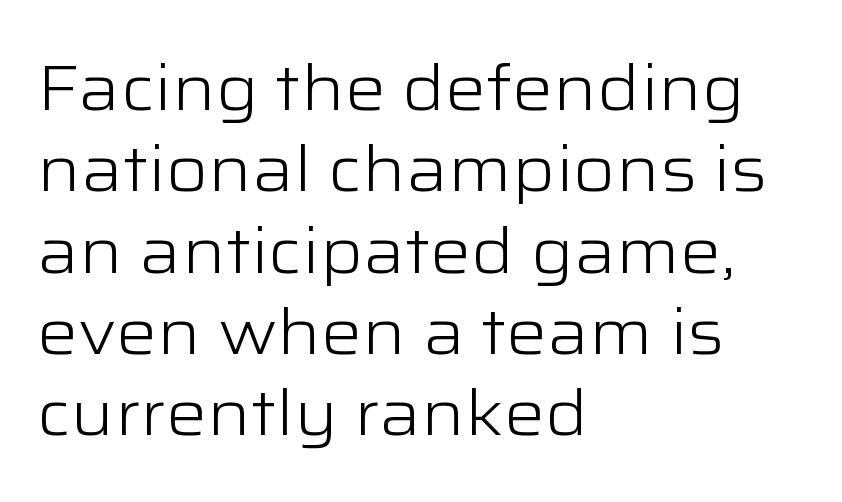
Nothing unusual about the tracking: characters are spaced as the font intends. These lines sit exactly where default settings would place them. Descenders are the only things crossing below the line. Do the characters align in a grid? No, the font is proportional. Nothing sits at the stroke ends, so this counts as sans-serif.
